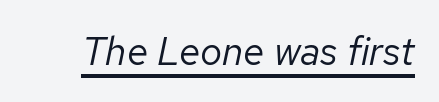
The image shows 39 px regular-weight type, italic (leaning right); set normal letter spacing, underlined; low stroke contrast and a medium x-height.
